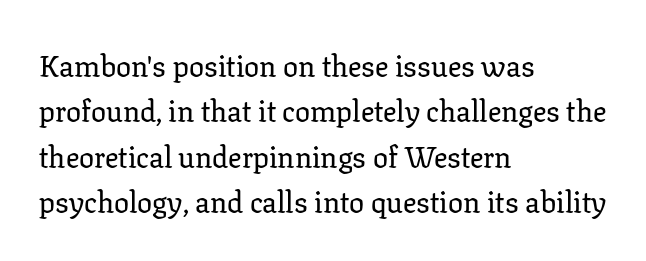
{"serif": "yes", "italic": "no", "width": "normal", "stroke_contrast": "low", "x_height": "medium", "monospaced": "no", "underline": "no", "align": "left", "line_spacing": "normal", "line_spacing_ratio": 1.51, "letter_spacing": "normal", "letter_spacing_em": 0.0, "glyph_px": 30}
